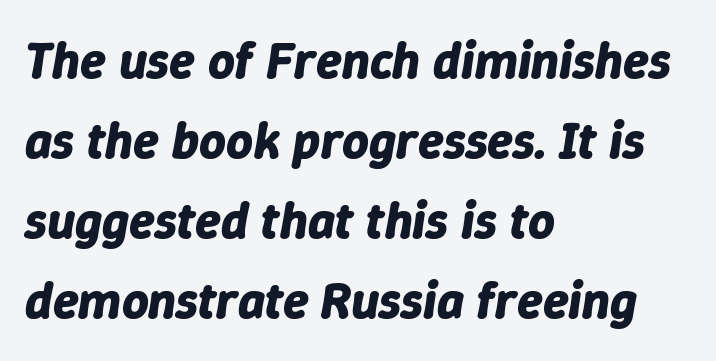
A typesetter would call this leading conventional body-copy spacing. One-word summary of the alignment: left. Characters are canted at an angle relative to the baseline's perpendicular. No word sits above an underline. The strokes are fattened all the way to bold.
